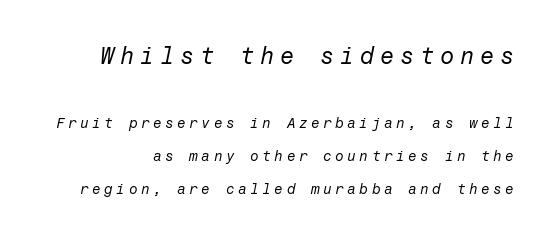
The image shows 23 px text type, italic (leaning right); set loose line spacing (2.34x), unusually wide letter spacing (+0.25 em), not underlined; the first (top) block is 1.64x larger.
